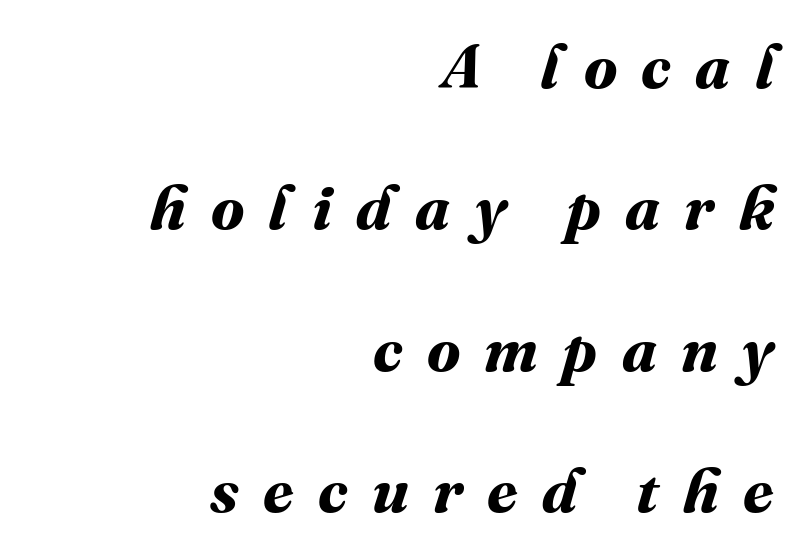
Q: Is the text bold? A: Yes.
Q: Is the text underlined? A: No.
Q: How is the paragraph aligned? A: Right-aligned.
Q: Is the spacing between letters normal or unusually wide? A: Unusually wide.
Q: Is the spacing between lines tight, normal or loose? A: Loose.
Q: Width (condensed, normal, or wide)? A: Normal.
Q: Stroke contrast? A: Medium.
Q: x-height? A: Medium.
Q: Monospaced? A: No.
